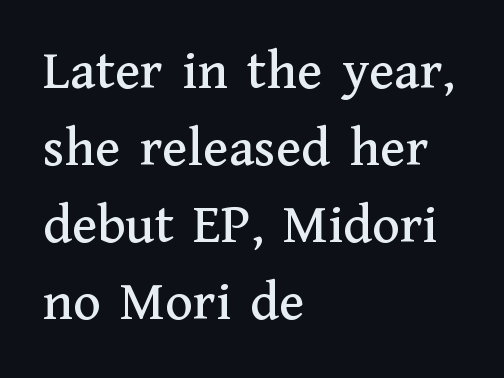
Q: Is the text italic (slanted)? A: No, it is upright.
Q: Is the typeface a serif or a sans-serif typeface? A: Serif.
Q: Is the text underlined? A: No.
Q: How is the paragraph aligned? A: Left-aligned.
Q: Is the spacing between letters normal or unusually wide? A: Normal.
Q: Is the spacing between lines tight, normal or loose? A: Normal.
Q: Width (condensed, normal, or wide)? A: Normal.
Q: Stroke contrast? A: Medium.
Q: x-height? A: Medium.
Q: Monospaced? A: No.
